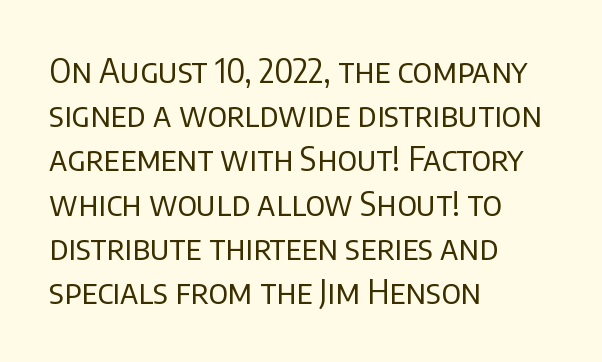
Q: Is the text bold? A: No.
Q: Is the text italic (slanted)? A: No, it is upright.
Q: Is the typeface a serif or a sans-serif typeface? A: Sans-serif.
Q: Is the text underlined? A: No.
Q: How is the paragraph aligned? A: Left-aligned.
Q: Is the spacing between letters normal or unusually wide? A: Normal.
Q: Is the spacing between lines tight, normal or loose? A: Normal.
Q: Width (condensed, normal, or wide)? A: Normal.
Q: Stroke contrast? A: Low.
Q: x-height? A: Large.
Q: Monospaced? A: No.
